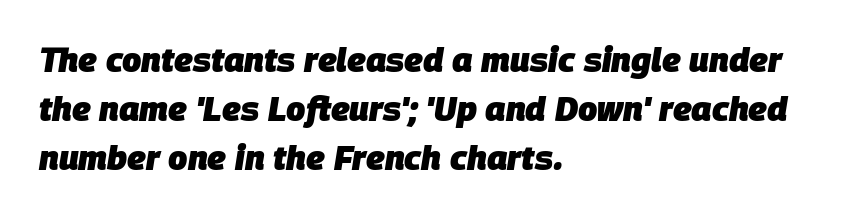
{"italic": "yes", "lean": "right", "slant_degrees": 9, "bold": "yes", "weight": "heavy", "width": "normal", "stroke_contrast": "low", "x_height": "large", "monospaced": "no", "underline": "no", "align": "left", "line_spacing": "normal", "line_spacing_ratio": 1.44, "letter_spacing": "normal", "letter_spacing_em": 0.0, "glyph_px": 34}
